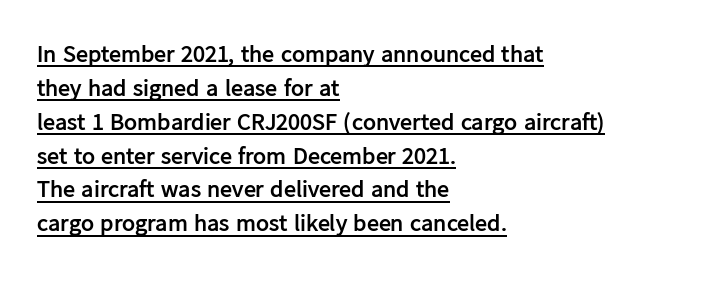
Q: Is the text bold? A: Yes.
Q: Is the text italic (slanted)? A: No, it is upright.
Q: Is the text underlined? A: Yes.
Q: How is the paragraph aligned? A: Left-aligned.
Q: Is the spacing between letters normal or unusually wide? A: Normal.
Q: Is the spacing between lines tight, normal or loose? A: Normal.
